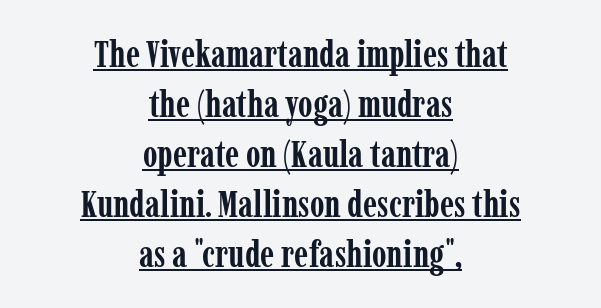
{"serif": "yes", "italic": "no", "bold": "yes", "weight": "semibold", "width": "condensed", "stroke_contrast": "low", "x_height": "medium", "monospaced": "no", "underline": "yes", "align": "center", "line_spacing": "normal", "line_spacing_ratio": 1.35, "letter_spacing": "normal", "letter_spacing_em": 0.0, "glyph_px": 37}
